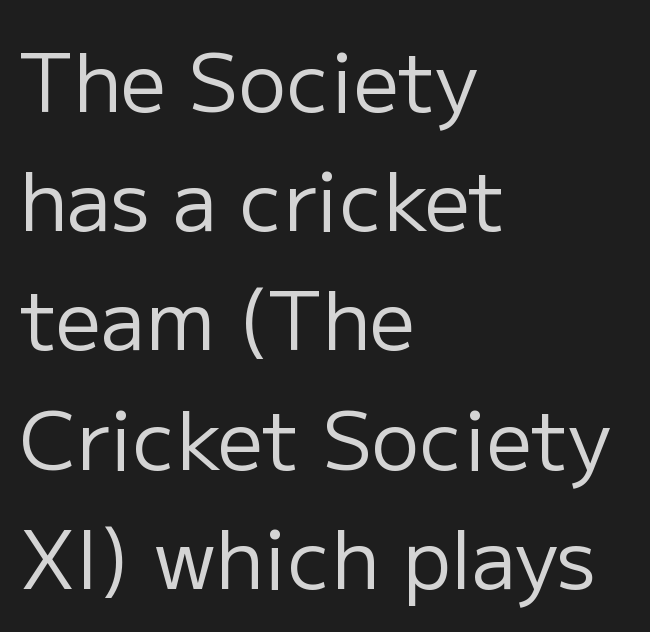
{"serif": "no", "italic": "no", "bold": "no", "weight": "regular", "width": "normal", "stroke_contrast": "low", "x_height": "medium", "monospaced": "no", "underline": "no", "align": "left", "line_spacing": "normal", "line_spacing_ratio": 1.49, "letter_spacing": "normal", "letter_spacing_em": 0.0, "glyph_px": 80}
